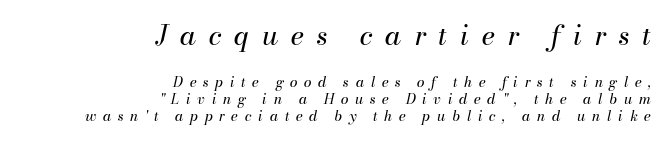
The image shows 27 px text type, italic (leaning right); set right-aligned, line spacing 1.22x, unusually wide letter spacing (+0.47 em), not underlined; the first (top) block is 1.93x larger.
